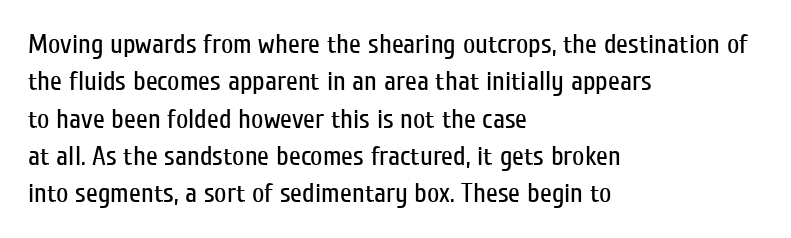
The image shows 27 px text type, upright; set left-aligned, normal line spacing (1.38x), normal letter spacing, not underlined.
